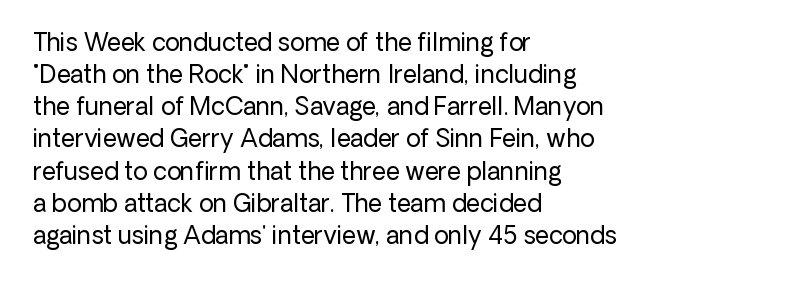
The image shows 24 px text type, upright; set left-aligned, normal line spacing (1.34x), normal letter spacing, not underlined.
